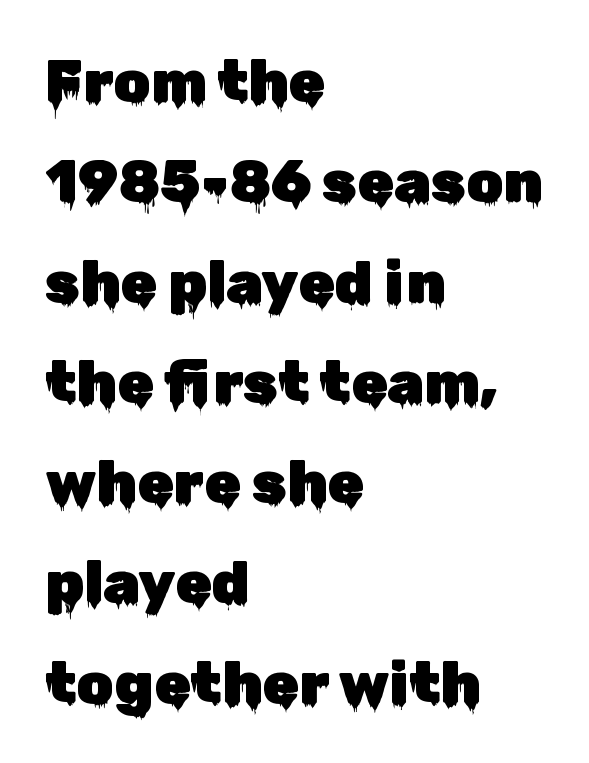
Q: Is the text italic (slanted)? A: No, it is upright.
Q: Is the typeface a serif or a sans-serif typeface? A: Sans-serif.
Q: Is the text underlined? A: No.
Q: How is the paragraph aligned? A: Left-aligned.
Q: Is the spacing between letters normal or unusually wide? A: Normal.
Q: Is the spacing between lines tight, normal or loose? A: Normal.
Q: Width (condensed, normal, or wide)? A: Normal.
Q: Stroke contrast? A: Low.
Q: x-height? A: Medium.
Q: Monospaced? A: No.
